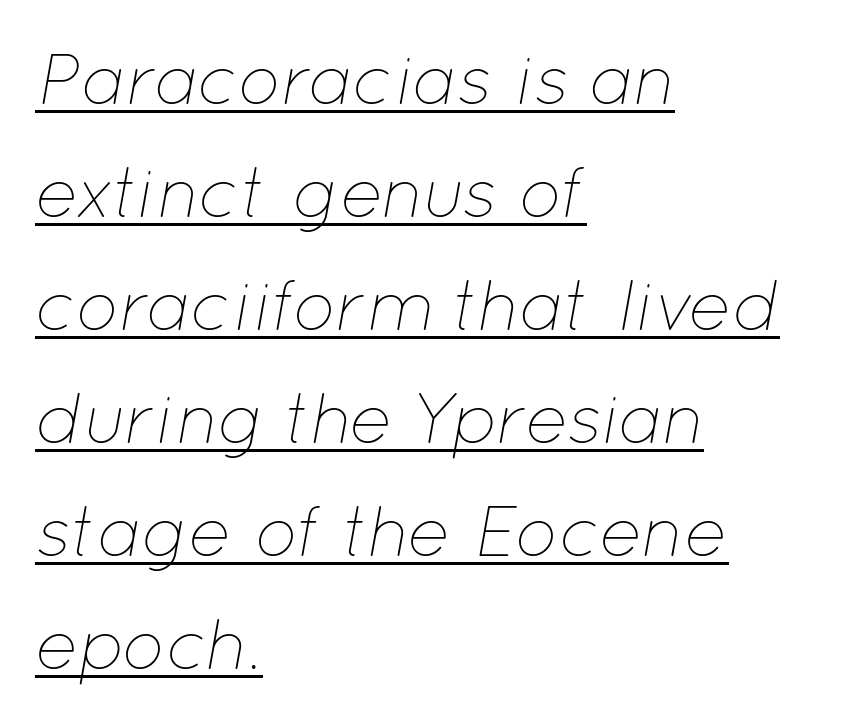
The image shows 72 px thin type, italic (leaning right); set left-aligned, normal line spacing (1.57x), normal letter spacing, underlined; low stroke contrast and a medium x-height.
